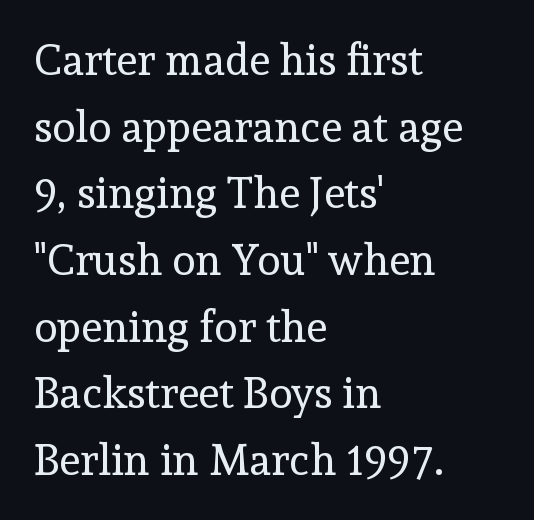
Q: Is the text bold? A: No.
Q: Is the text italic (slanted)? A: No, it is upright.
Q: Is the typeface a serif or a sans-serif typeface? A: Serif.
Q: Is the text underlined? A: No.
Q: How is the paragraph aligned? A: Left-aligned.
Q: Is the spacing between letters normal or unusually wide? A: Normal.
Q: Is the spacing between lines tight, normal or loose? A: Normal.
Q: Width (condensed, normal, or wide)? A: Normal.
Q: x-height? A: Medium.
Q: Monospaced? A: No.
